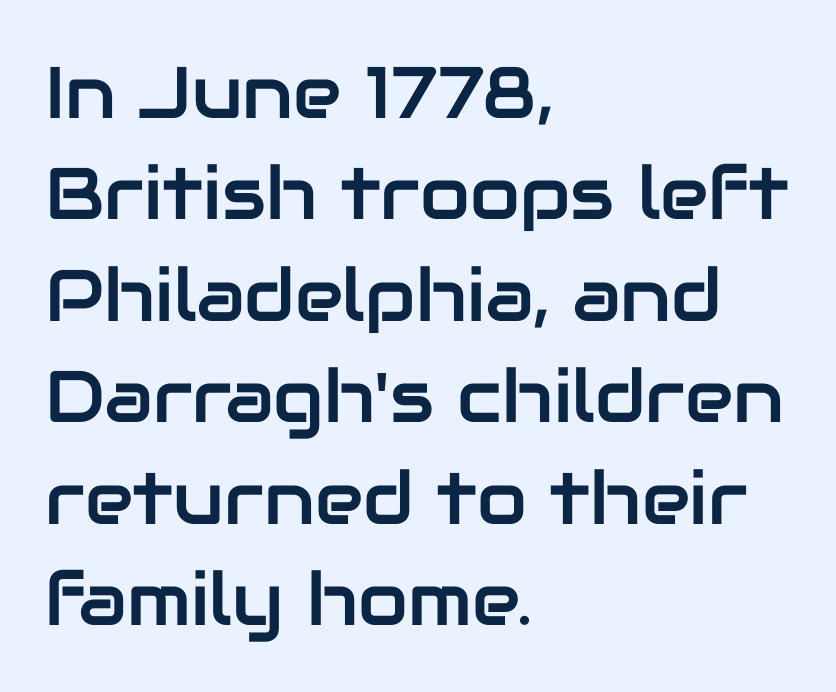
The image shows 73 px sans-serif type, upright; set left-aligned, normal line spacing (1.39x), normal letter spacing, not underlined; low stroke contrast and a medium x-height.
